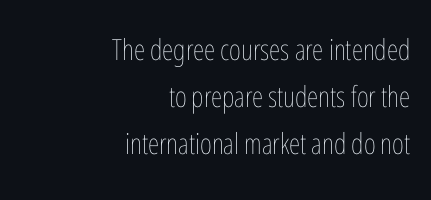
The image shows 29 px thin, condensed type, upright; set right-aligned, normal line spacing (1.62x), normal letter spacing, not underlined; low stroke contrast and a medium x-height.
